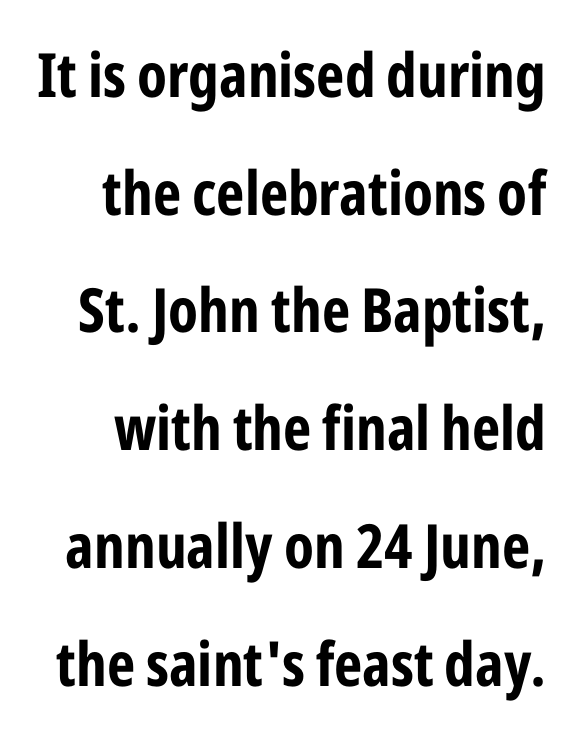
A sans-serif font was chosen for this passage. Strokes here are thick enough to call this a true bold. Does extra space separate the letters? No, they use regular spacing. Whoever set this chose breathing room over compactness in the vertical rhythm. The axis of the letterforms is exactly vertical. Spacing verdict: proportional, widths tailored to each character.
